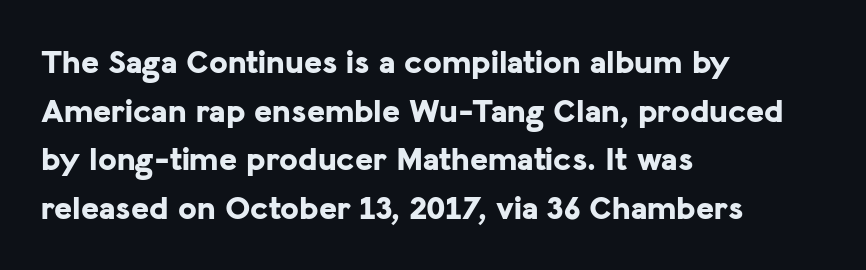
A typesetter would call this proportional, since set widths differ per character. In terms of letterspacing, this is plain default setting. What's the leading like? Ordinary, nothing unusual. Compared with a centered layout, this one pins lines to the left instead. The words here are not underlined. In terms of weight, the rendering is a true, heavy bold.
